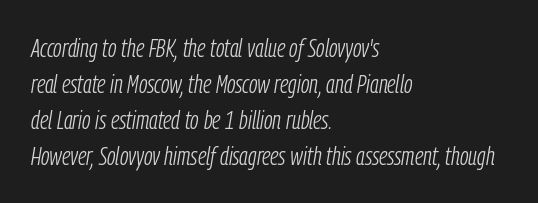
Q: Is the text bold? A: No.
Q: Is the text italic (slanted)? A: Yes, it leans right by about 9 degrees.
Q: Is the text underlined? A: No.
Q: How is the paragraph aligned? A: Left-aligned.
Q: Is the spacing between letters normal or unusually wide? A: Normal.
Q: Is the spacing between lines tight, normal or loose? A: Normal.
